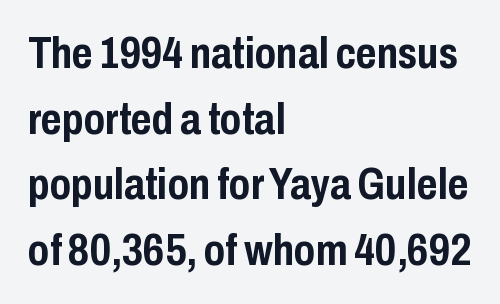
The image shows 45 px semibold, condensed sans-serif type, upright; set left-aligned, normal line spacing (1.46x), normal letter spacing, not underlined; low stroke contrast and a medium x-height.
